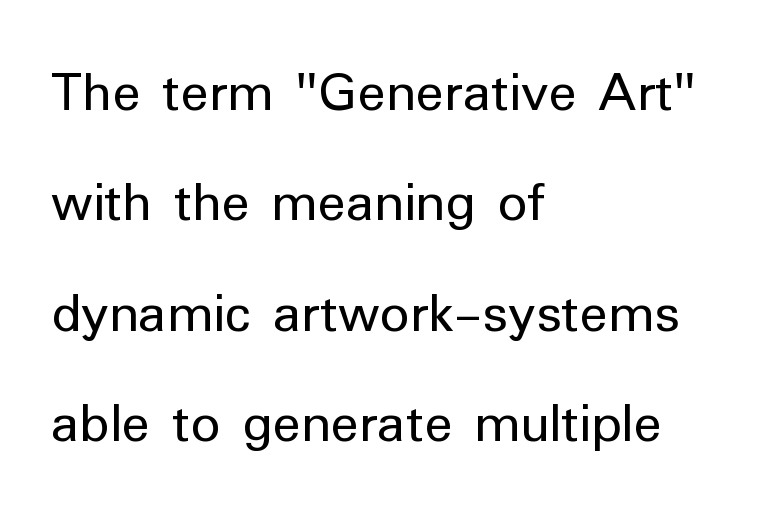
Q: Is the text bold? A: No.
Q: Is the text italic (slanted)? A: No, it is upright.
Q: Is the typeface a serif or a sans-serif typeface? A: Sans-serif.
Q: Is the text underlined? A: No.
Q: How is the paragraph aligned? A: Left-aligned.
Q: Is the spacing between letters normal or unusually wide? A: Normal.
Q: Width (condensed, normal, or wide)? A: Normal.
Q: Stroke contrast? A: Low.
Q: x-height? A: Medium.
Q: Monospaced? A: No.
